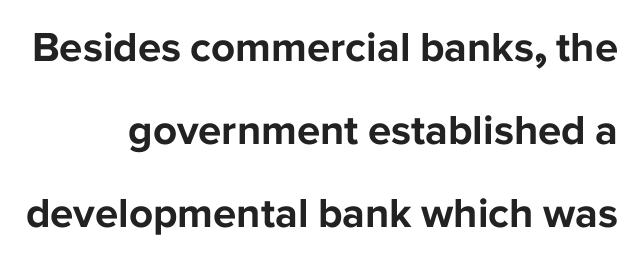
The image shows 42 px bold sans-serif type, upright; set loose line spacing (1.98x), normal letter spacing, not underlined; low stroke contrast and a medium x-height.
